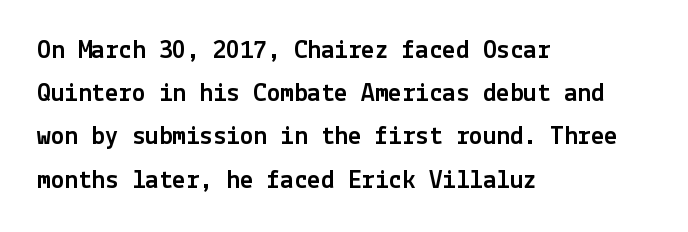
Q: Is the text italic (slanted)? A: No, it is upright.
Q: Is the text underlined? A: No.
Q: How is the paragraph aligned? A: Left-aligned.
Q: Is the spacing between letters normal or unusually wide? A: Normal.
Q: Is the spacing between lines tight, normal or loose? A: Normal.
